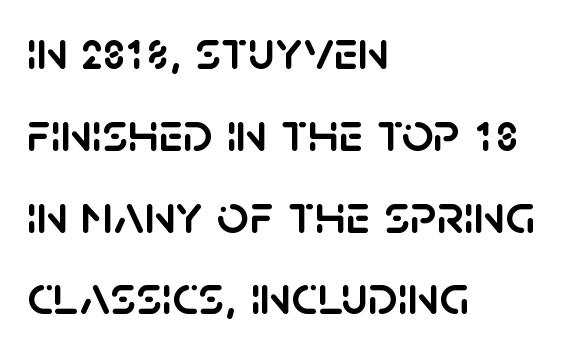
{"serif": "no", "italic": "no", "width": "normal", "stroke_contrast": "low", "x_height": "large", "monospaced": "no", "underline": "no", "align": "left", "line_spacing": "normal", "line_spacing_ratio": 1.46, "letter_spacing": "normal", "letter_spacing_em": 0.0, "glyph_px": 56}
